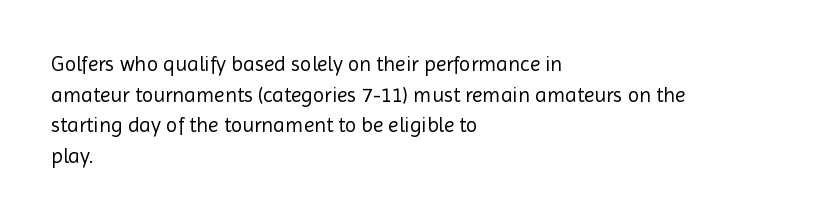
The strip under each line holds only bare page. The lines in this sample share a left origin and differ only in where they stop. The block of text has a typical density, with ordinary space between rows. A typesetter would call this zero additional tracking. Each stroke keeps to a modest, everyday thickness or less. Style check: upright.
